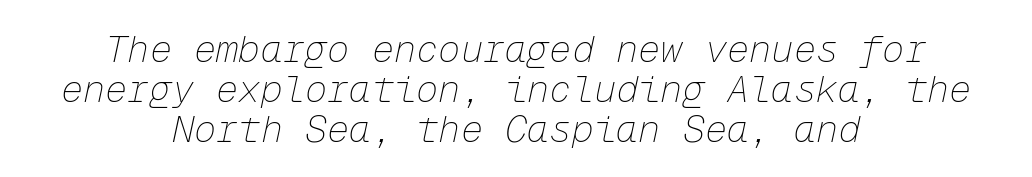
Q: Is the text bold? A: No.
Q: Is the text italic (slanted)? A: Yes, it leans right by about 12 degrees.
Q: Is the text underlined? A: No.
Q: How is the paragraph aligned? A: Centered.
Q: Is the spacing between letters normal or unusually wide? A: Normal.
Q: Is the spacing between lines tight, normal or loose? A: Tight.
Q: Width (condensed, normal, or wide)? A: Normal.
Q: Stroke contrast? A: Low.
Q: x-height? A: Medium.
Q: Monospaced? A: Yes.
